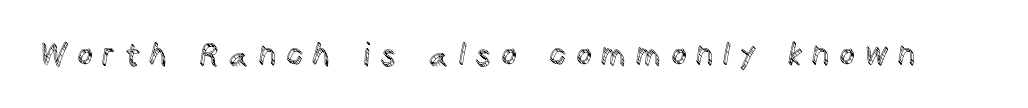
Q: Is the text italic (slanted)? A: Yes.
Q: Is the text underlined? A: No.
Q: Is the spacing between letters normal or unusually wide? A: Unusually wide.
Q: Width (condensed, normal, or wide)? A: Normal.
Q: x-height? A: Large.
Q: Monospaced? A: No.
